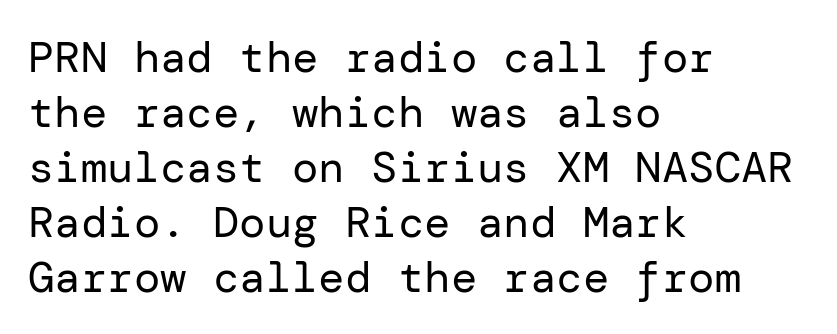
The image shows 44 px regular-weight sans-serif type, upright; set left-aligned, normal line spacing (1.25x), normal letter spacing, not underlined; low stroke contrast and a medium x-height.
